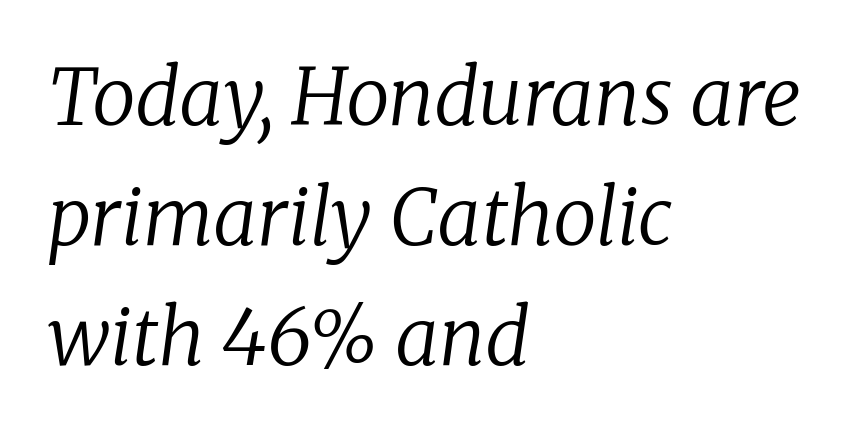
Reading down the column, the eye jumps a familiar distance to each next line. Rendered with sloped, italic letterforms. Weight: in the light-to-regular range. Bare-footed words on every line.
